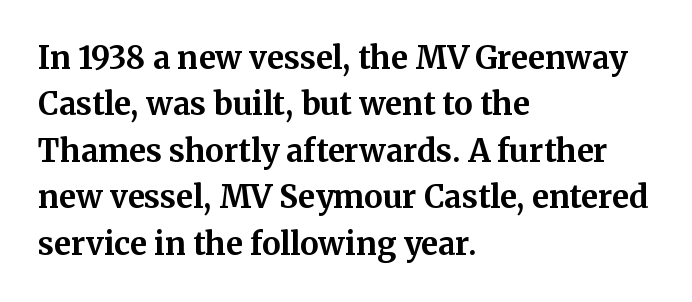
{"serif": "yes", "italic": "no", "bold": "yes", "weight": "bold", "width": "normal", "stroke_contrast": "medium", "x_height": "medium", "monospaced": "no", "underline": "no", "align": "left", "line_spacing": "normal", "line_spacing_ratio": 1.5, "letter_spacing": "normal", "letter_spacing_em": 0.0, "glyph_px": 31}
